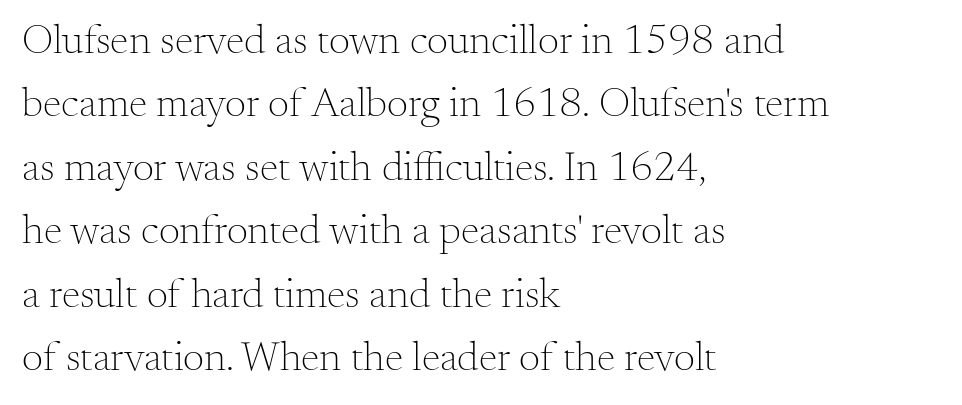
Q: Is the text bold? A: No.
Q: Is the text italic (slanted)? A: No, it is upright.
Q: Is the typeface a serif or a sans-serif typeface? A: Serif.
Q: Is the text underlined? A: No.
Q: How is the paragraph aligned? A: Left-aligned.
Q: Is the spacing between letters normal or unusually wide? A: Normal.
Q: Is the spacing between lines tight, normal or loose? A: Normal.
Q: Width (condensed, normal, or wide)? A: Normal.
Q: Stroke contrast? A: Medium.
Q: x-height? A: Small.
Q: Monospaced? A: No.
